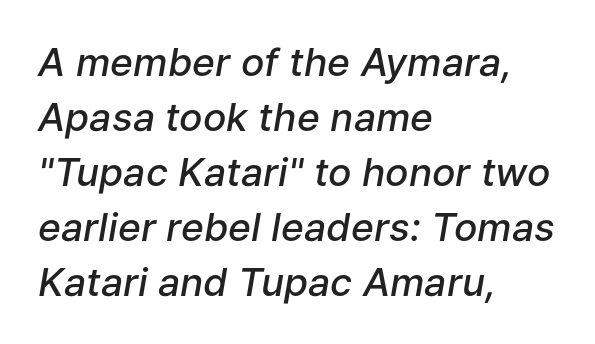
The image shows 39 px semibold type, italic (leaning right); set left-aligned, normal line spacing (1.41x), normal letter spacing, not underlined; low stroke contrast and a medium x-height.
